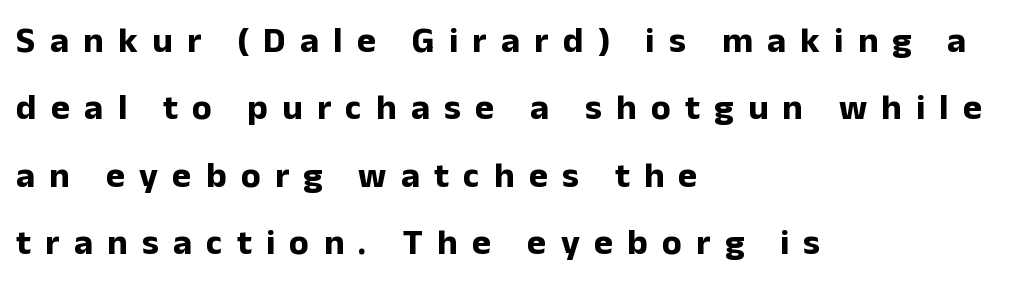
{"serif": "no", "italic": "no", "bold": "yes", "weight": "bold", "width": "normal", "stroke_contrast": "low", "x_height": "medium", "monospaced": "no", "underline": "no", "align": "left", "line_spacing_ratio": 1.87, "letter_spacing": "wide", "letter_spacing_em": 0.4, "glyph_px": 36}
